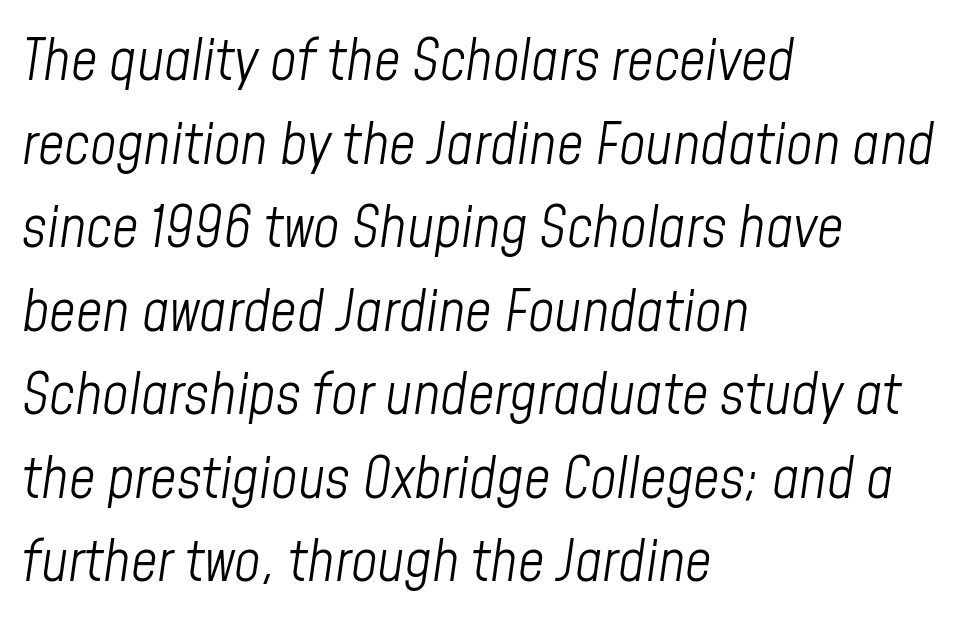
Q: Is the text bold? A: No.
Q: Is the text italic (slanted)? A: Yes, it leans right by about 8 degrees.
Q: Is the text underlined? A: No.
Q: How is the paragraph aligned? A: Left-aligned.
Q: Is the spacing between letters normal or unusually wide? A: Normal.
Q: Is the spacing between lines tight, normal or loose? A: Normal.
Q: Width (condensed, normal, or wide)? A: Condensed.
Q: Stroke contrast? A: Low.
Q: x-height? A: Medium.
Q: Monospaced? A: No.
